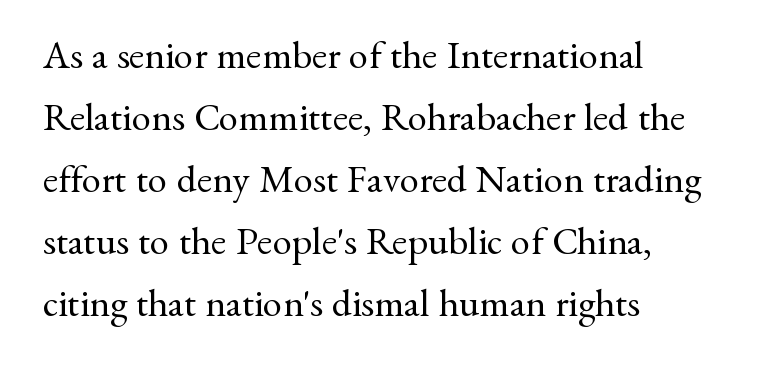
{"serif": "yes", "italic": "no", "bold": "no", "weight": "regular", "width": "normal", "stroke_contrast": "medium", "x_height": "small", "monospaced": "no", "underline": "no", "align": "left", "line_spacing": "normal", "line_spacing_ratio": 1.59, "letter_spacing": "normal", "letter_spacing_em": 0.0, "glyph_px": 39}
